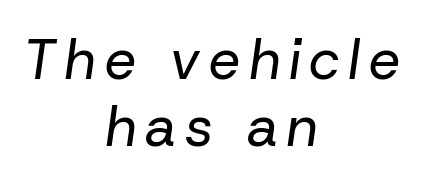
Q: Is the text bold? A: No.
Q: Is the text italic (slanted)? A: Yes, it leans right by about 8 degrees.
Q: Is the text underlined? A: No.
Q: How is the paragraph aligned? A: Centered.
Q: Width (condensed, normal, or wide)? A: Normal.
Q: Stroke contrast? A: Low.
Q: x-height? A: Medium.
Q: Monospaced? A: No.
